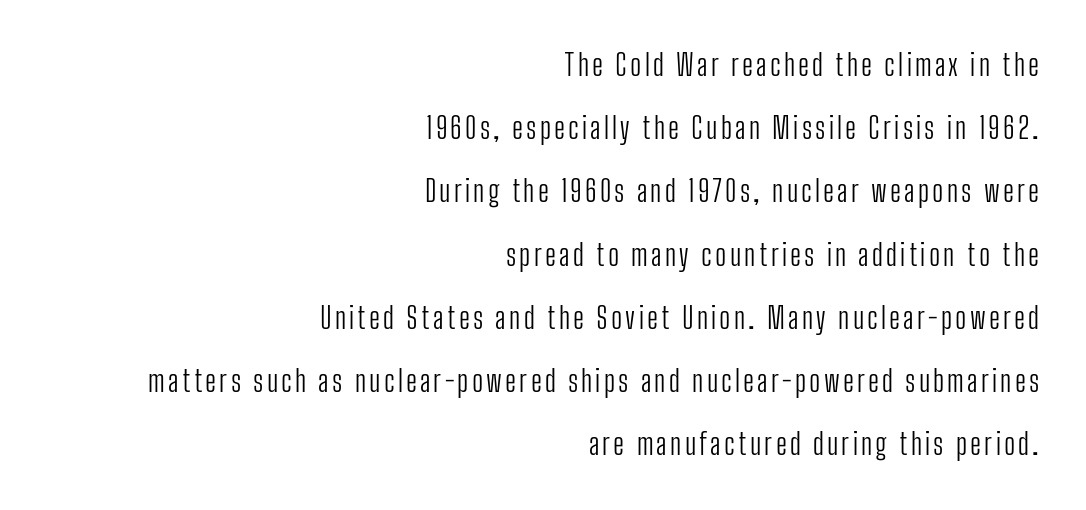
{"serif": "no", "italic": "no", "bold": "no", "weight": "light", "width": "condensed", "stroke_contrast": "low", "x_height": "medium", "monospaced": "no", "underline": "no", "align": "right", "line_spacing": "loose", "line_spacing_ratio": 2.18, "glyph_px": 29}
